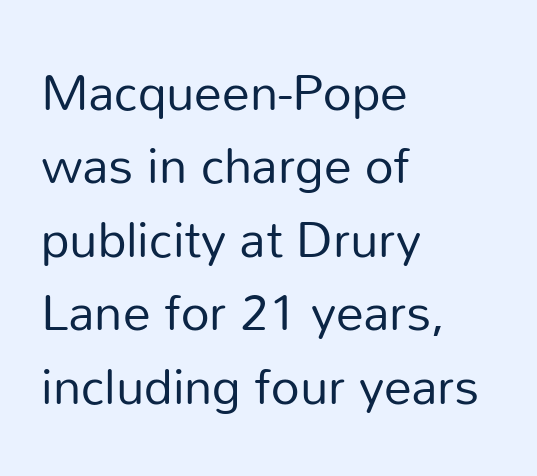
Q: Is the text bold? A: No.
Q: Is the text italic (slanted)? A: No, it is upright.
Q: Is the typeface a serif or a sans-serif typeface? A: Sans-serif.
Q: Is the text underlined? A: No.
Q: How is the paragraph aligned? A: Left-aligned.
Q: Is the spacing between letters normal or unusually wide? A: Normal.
Q: Is the spacing between lines tight, normal or loose? A: Normal.
Q: Width (condensed, normal, or wide)? A: Normal.
Q: Stroke contrast? A: Low.
Q: x-height? A: Medium.
Q: Monospaced? A: No.
